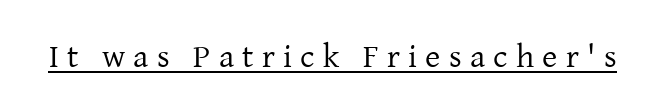
{"serif": "yes", "italic": "no", "bold": "no", "weight": "regular", "width": "normal", "stroke_contrast": "low", "x_height": "medium", "monospaced": "no", "underline": "yes", "letter_spacing": "wide", "letter_spacing_em": 0.25, "glyph_px": 33}
